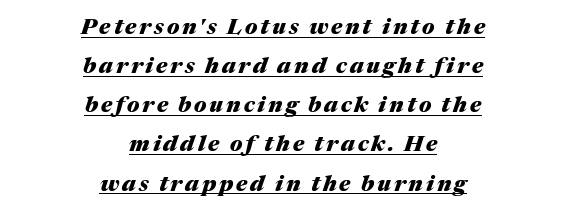
{"italic": "yes", "lean": "right", "slant_degrees": 17, "bold": "yes", "underline": "yes", "align": "center", "line_spacing_ratio": 1.78, "glyph_px": 22}
